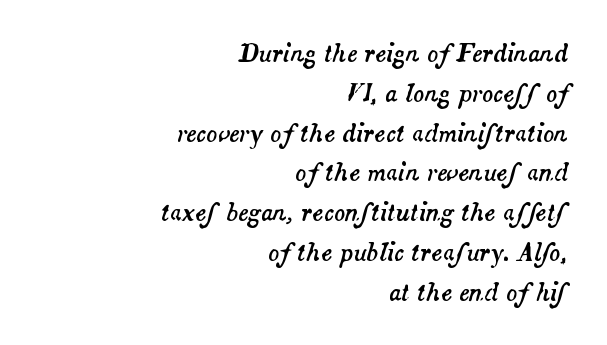
{"italic": "yes", "lean": "right", "slant_degrees": 14, "underline": "no", "align": "right", "line_spacing_ratio": 1.73, "letter_spacing": "normal", "letter_spacing_em": 0.0, "glyph_px": 23}
